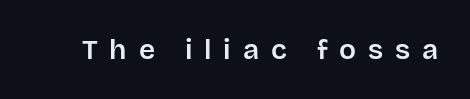
The image shows 28 px sans-serif type, upright; set unusually wide letter spacing (+0.42 em), not underlined; low stroke contrast and a large x-height.
